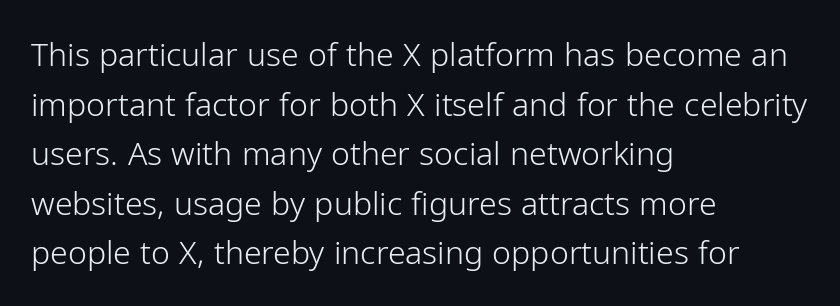
{"serif": "no", "italic": "no", "bold": "no", "weight": "light", "width": "normal", "stroke_contrast": "low", "x_height": "medium", "monospaced": "no", "underline": "no", "align": "left", "line_spacing": "normal", "line_spacing_ratio": 1.55, "letter_spacing": "normal", "letter_spacing_em": 0.0, "glyph_px": 32}
